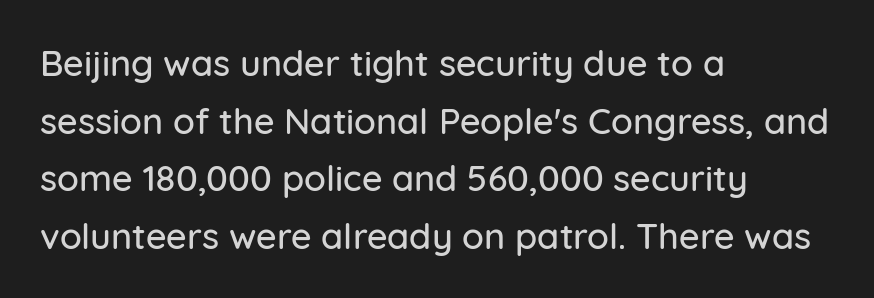
Varying glyph widths throughout — classic text-font behaviour. The tracking reads as untouched default to a designer's eye. Type without underlining. Style check: upright.
